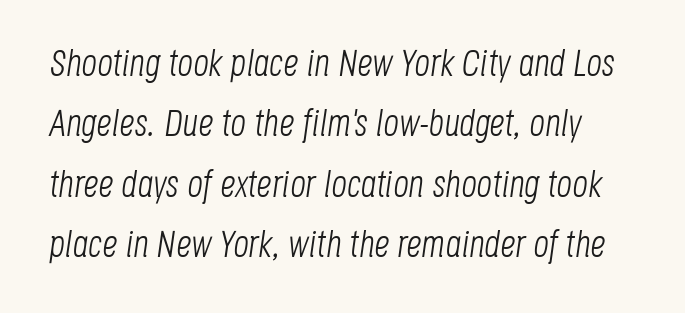
Q: Is the text bold? A: No.
Q: Is the text italic (slanted)? A: Yes, it leans right by about 8 degrees.
Q: Is the text underlined? A: No.
Q: Is the spacing between letters normal or unusually wide? A: Normal.
Q: Is the spacing between lines tight, normal or loose? A: Normal.
Q: Width (condensed, normal, or wide)? A: Condensed.
Q: Stroke contrast? A: Low.
Q: x-height? A: Large.
Q: Monospaced? A: No.
